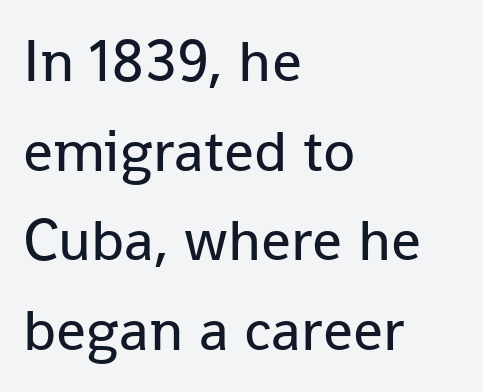
The image shows 59 px regular-weight sans-serif type, upright; set left-aligned, normal line spacing (1.52x), normal letter spacing, not underlined; low stroke contrast and a medium x-height.
